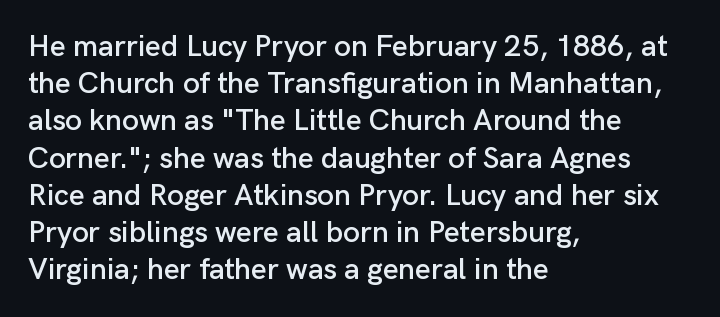
The image shows 30 px sans-serif type, upright; set left-aligned, line spacing 1.24x, normal letter spacing, not underlined; low stroke contrast and a medium x-height.
